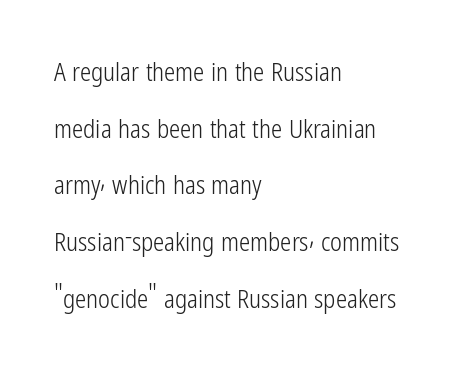
{"italic": "no", "bold": "no", "underline": "no", "align": "left", "line_spacing": "loose", "line_spacing_ratio": 2.27, "letter_spacing": "normal", "letter_spacing_em": 0.0, "glyph_px": 25}
